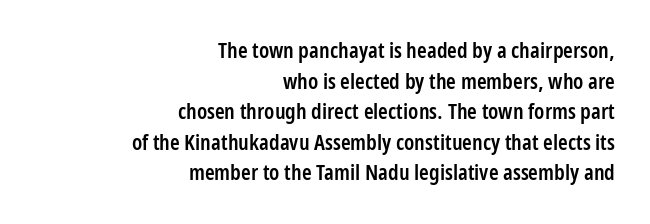
Caption: multi-line text, flush right, ragged left. Each word holds together tightly as a unit, with standard inter-letter gaps. No italicization has been applied; the sample stays upright. The zone under the glyphs is completely vacant. Its strokes are somewhat broadened, the hallmark of semibold type. The designer left line spacing at the default.
